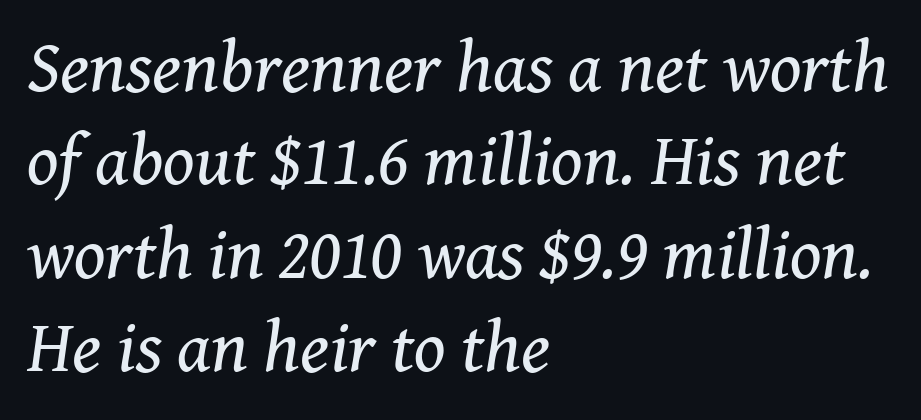
Q: Is the text bold? A: No.
Q: Is the text italic (slanted)? A: Yes, it leans right by about 8 degrees.
Q: Is the typeface a serif or a sans-serif typeface? A: Serif.
Q: Is the text underlined? A: No.
Q: How is the paragraph aligned? A: Left-aligned.
Q: Is the spacing between letters normal or unusually wide? A: Normal.
Q: Is the spacing between lines tight, normal or loose? A: Normal.
Q: Width (condensed, normal, or wide)? A: Normal.
Q: Stroke contrast? A: Medium.
Q: x-height? A: Medium.
Q: Monospaced? A: No.
